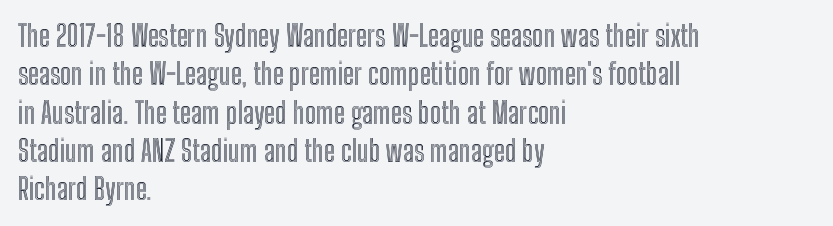
The baseline area is clear. Line beginnings align vertically; line endings do not. Italic: no, the glyphs are upright roman. There is no visible air inserted between adjacent glyphs.
